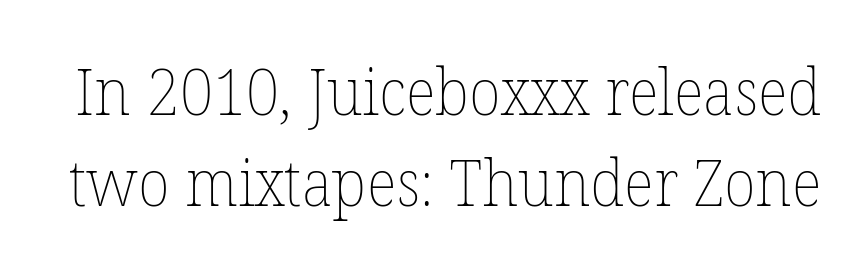
Q: Is the text bold? A: No.
Q: Is the text italic (slanted)? A: No, it is upright.
Q: Is the text underlined? A: No.
Q: Is the spacing between letters normal or unusually wide? A: Normal.
Q: Is the spacing between lines tight, normal or loose? A: Normal.
Q: Width (condensed, normal, or wide)? A: Normal.
Q: Stroke contrast? A: Low.
Q: x-height? A: Medium.
Q: Monospaced? A: No.
